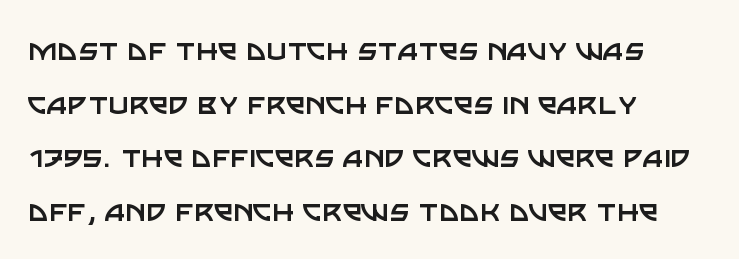
The image shows 35 px regular-weight sans-serif type, upright; set left-aligned, normal line spacing (1.53x), normal letter spacing, not underlined; low stroke contrast and a large x-height.
